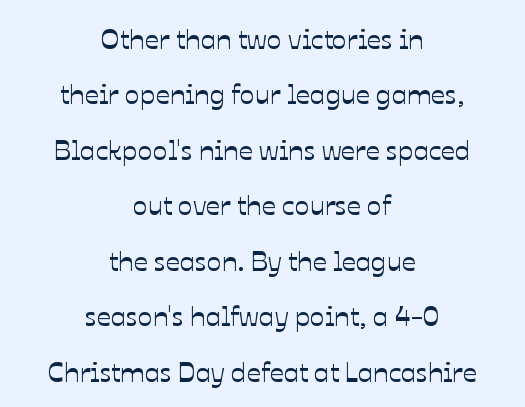
The baseline area is clear. Does the leading feel generous? Absolutely, it's lavish. The passage shown is typed in a proportional face where columns would drift. Spacing between characters is what you'd get straight out of the box.
